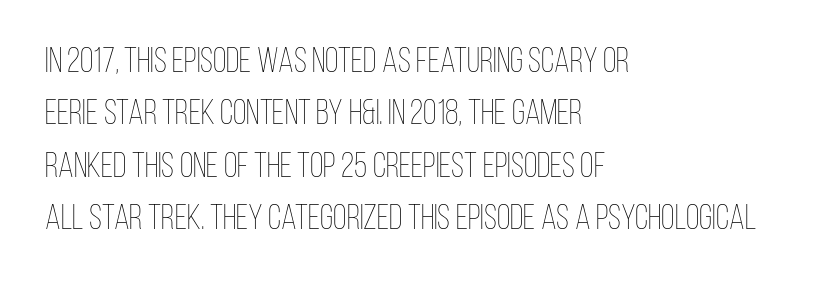
{"italic": "no", "bold": "no", "weight": "thin", "width": "condensed", "stroke_contrast": "low", "x_height": "large", "monospaced": "no", "underline": "no", "align": "left", "line_spacing": "normal", "line_spacing_ratio": 1.5, "letter_spacing": "normal", "letter_spacing_em": 0.0, "glyph_px": 35}
